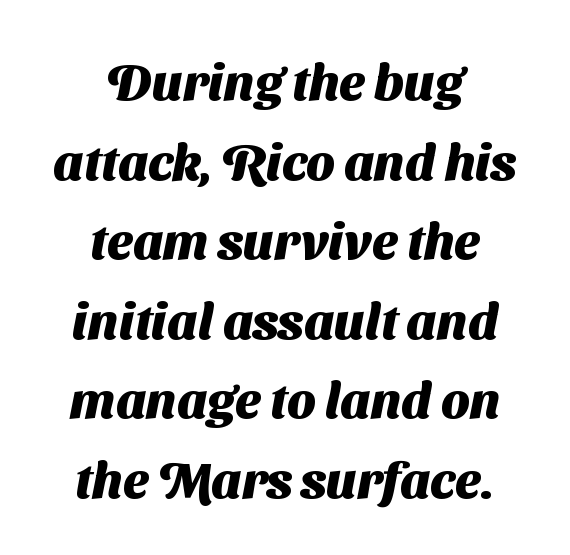
Q: Is the text bold? A: Yes.
Q: Is the typeface a serif or a sans-serif typeface? A: Sans-serif.
Q: Is the text underlined? A: No.
Q: How is the paragraph aligned? A: Centered.
Q: Is the spacing between letters normal or unusually wide? A: Normal.
Q: Is the spacing between lines tight, normal or loose? A: Normal.
Q: Width (condensed, normal, or wide)? A: Normal.
Q: Stroke contrast? A: Medium.
Q: x-height? A: Medium.
Q: Monospaced? A: No.
